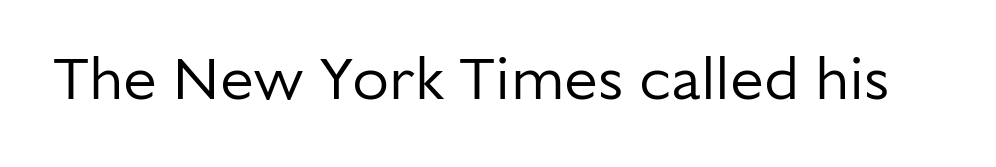
Q: Is the text bold? A: No.
Q: Is the text italic (slanted)? A: No, it is upright.
Q: Is the typeface a serif or a sans-serif typeface? A: Sans-serif.
Q: Is the text underlined? A: No.
Q: Is the spacing between letters normal or unusually wide? A: Normal.
Q: Width (condensed, normal, or wide)? A: Normal.
Q: Stroke contrast? A: Low.
Q: x-height? A: Medium.
Q: Monospaced? A: No.
